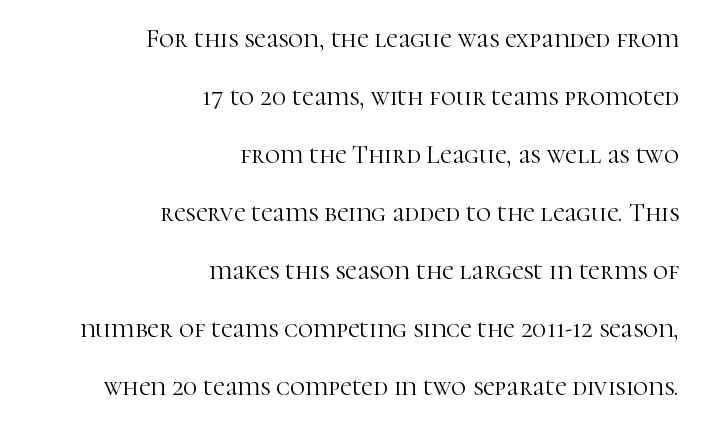
Q: Is the text bold? A: No.
Q: Is the text italic (slanted)? A: No, it is upright.
Q: Is the text underlined? A: No.
Q: How is the paragraph aligned? A: Right-aligned.
Q: Is the spacing between letters normal or unusually wide? A: Normal.
Q: Is the spacing between lines tight, normal or loose? A: Loose.
